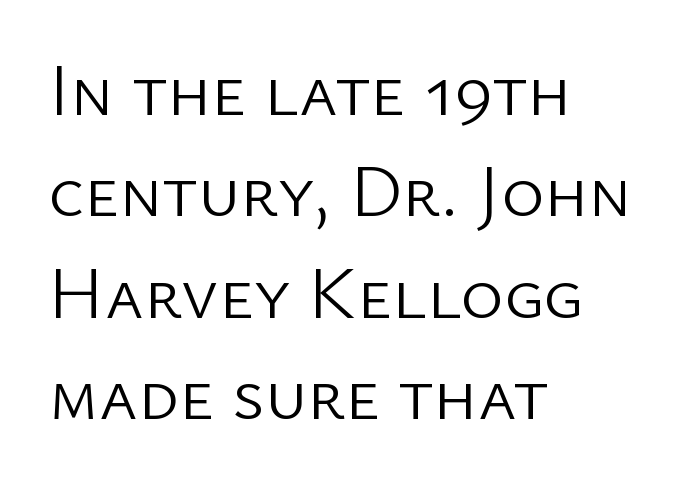
The rendering uses natural spacing where letterforms have individual widths. Stroke terminals: plain, sans-serif. Ink coverage per letter is moderate at most. Leftover space on each line is placed entirely after the last word. Quick note: interline space is typical. Spacing between characters is what you'd get straight out of the box.
